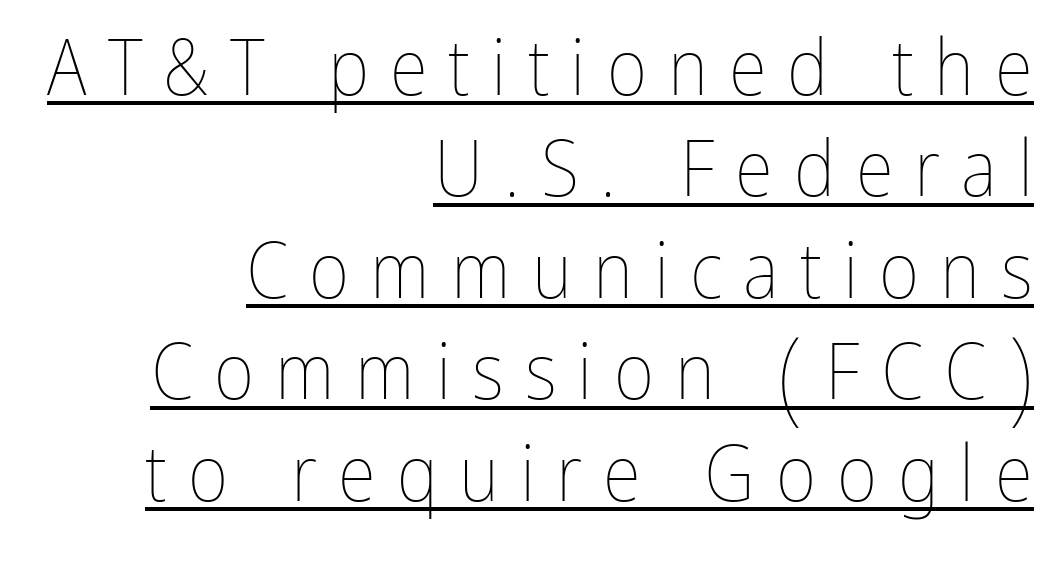
The image shows 78 px thin, condensed type, upright; set right-aligned, normal line spacing (1.3x), unusually wide letter spacing (+0.27 em), underlined; low stroke contrast and a medium x-height.
